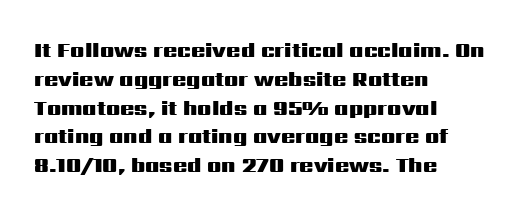
Q: Is the text bold? A: Yes.
Q: Is the text italic (slanted)? A: No, it is upright.
Q: Is the text underlined? A: No.
Q: How is the paragraph aligned? A: Left-aligned.
Q: Is the spacing between letters normal or unusually wide? A: Normal.
Q: Is the spacing between lines tight, normal or loose? A: Normal.
